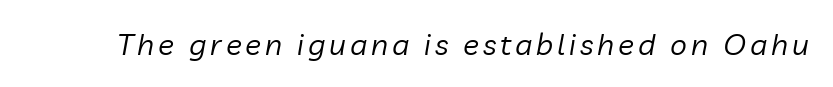
The image shows 30 px regular-weight type, italic (leaning right); set not underlined; low stroke contrast and a medium x-height.
